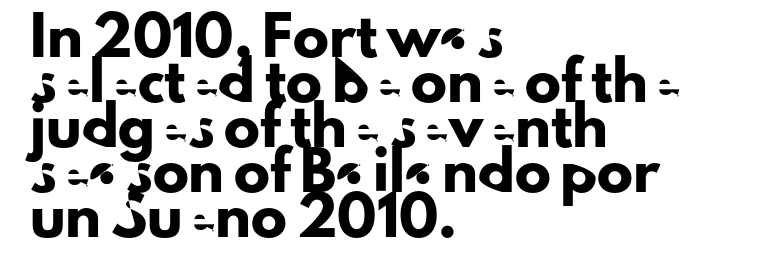
{"serif": "no", "italic": "no", "width": "normal", "stroke_contrast": "low", "x_height": "small", "monospaced": "no", "underline": "no", "align": "left", "line_spacing": "normal", "line_spacing_ratio": 1.25, "letter_spacing": "normal", "letter_spacing_em": 0.0, "glyph_px": 36}
